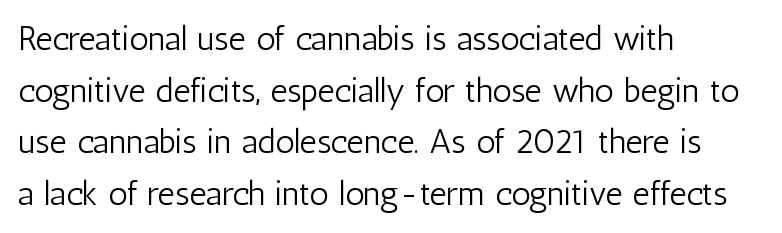
{"serif": "no", "italic": "no", "bold": "no", "weight": "light", "width": "condensed", "stroke_contrast": "low", "x_height": "medium", "monospaced": "no", "underline": "no", "align": "left", "line_spacing": "normal", "line_spacing_ratio": 1.52, "letter_spacing": "normal", "letter_spacing_em": 0.0, "glyph_px": 34}
